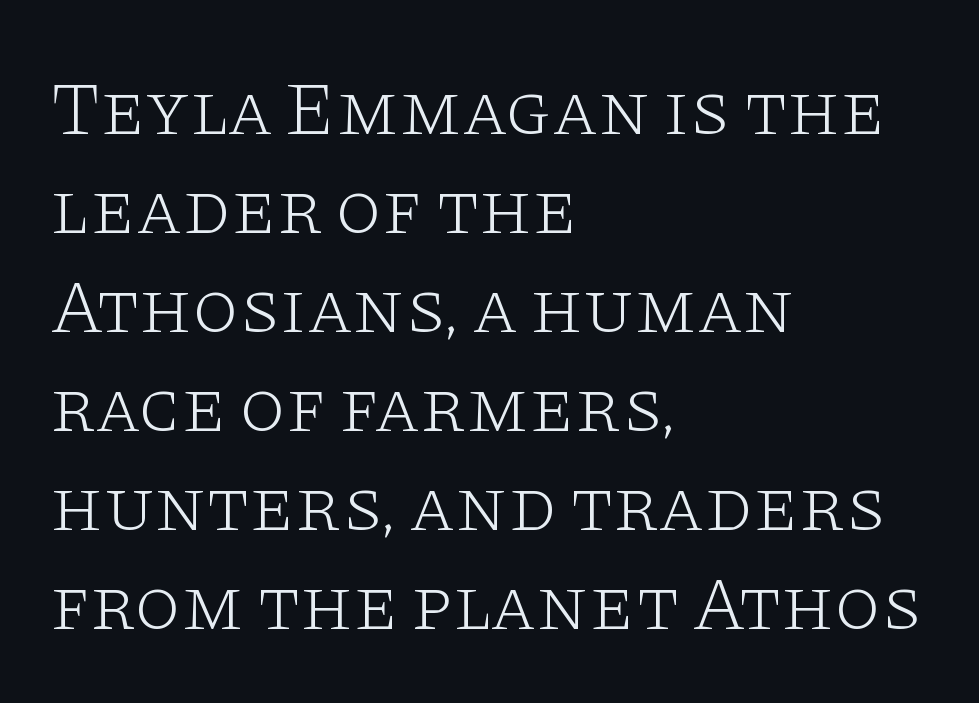
Q: Is the text bold? A: No.
Q: Is the text italic (slanted)? A: No, it is upright.
Q: Is the typeface a serif or a sans-serif typeface? A: Serif.
Q: Is the text underlined? A: No.
Q: How is the paragraph aligned? A: Left-aligned.
Q: Is the spacing between letters normal or unusually wide? A: Normal.
Q: Is the spacing between lines tight, normal or loose? A: Normal.
Q: Width (condensed, normal, or wide)? A: Wide.
Q: Stroke contrast? A: Low.
Q: x-height? A: Large.
Q: Monospaced? A: No.
